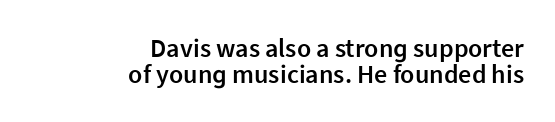
Do the letters lean? They stand straight. Bold? Not quite — semibold, heavier than regular but stopping short. Line ends are locked; line starts wander. Check under the words: just untouched page. The horizontal fit of the characters is conventional and even.
